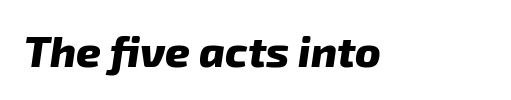
{"italic": "yes", "lean": "right", "slant_degrees": 8, "bold": "yes", "weight": "heavy", "width": "normal", "stroke_contrast": "low", "x_height": "medium", "monospaced": "no", "underline": "no", "letter_spacing": "normal", "letter_spacing_em": 0.0, "glyph_px": 43}
